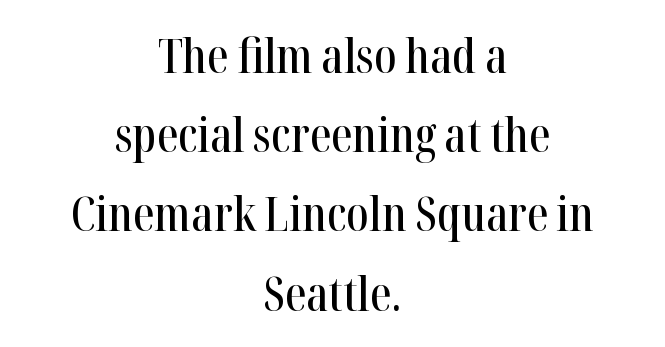
Q: Is the text italic (slanted)? A: No, it is upright.
Q: Is the typeface a serif or a sans-serif typeface? A: Serif.
Q: Is the text underlined? A: No.
Q: How is the paragraph aligned? A: Centered.
Q: Is the spacing between letters normal or unusually wide? A: Normal.
Q: Is the spacing between lines tight, normal or loose? A: Normal.
Q: Width (condensed, normal, or wide)? A: Condensed.
Q: Stroke contrast? A: High.
Q: x-height? A: Medium.
Q: Monospaced? A: No.
